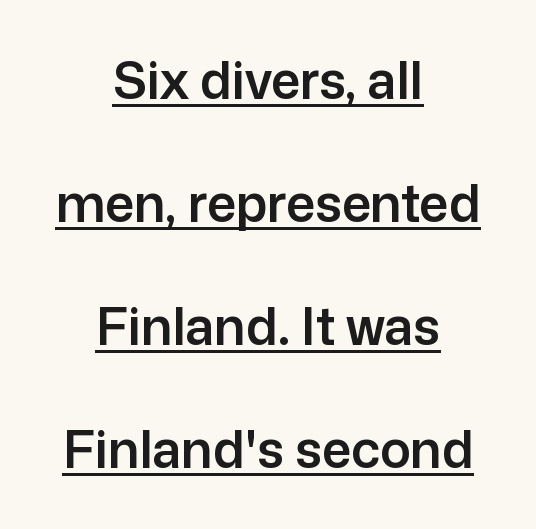
Q: Is the text italic (slanted)? A: No, it is upright.
Q: Is the typeface a serif or a sans-serif typeface? A: Sans-serif.
Q: Is the text underlined? A: Yes.
Q: How is the paragraph aligned? A: Centered.
Q: Is the spacing between letters normal or unusually wide? A: Normal.
Q: Is the spacing between lines tight, normal or loose? A: Loose.
Q: Width (condensed, normal, or wide)? A: Normal.
Q: Stroke contrast? A: Low.
Q: x-height? A: Medium.
Q: Monospaced? A: No.
